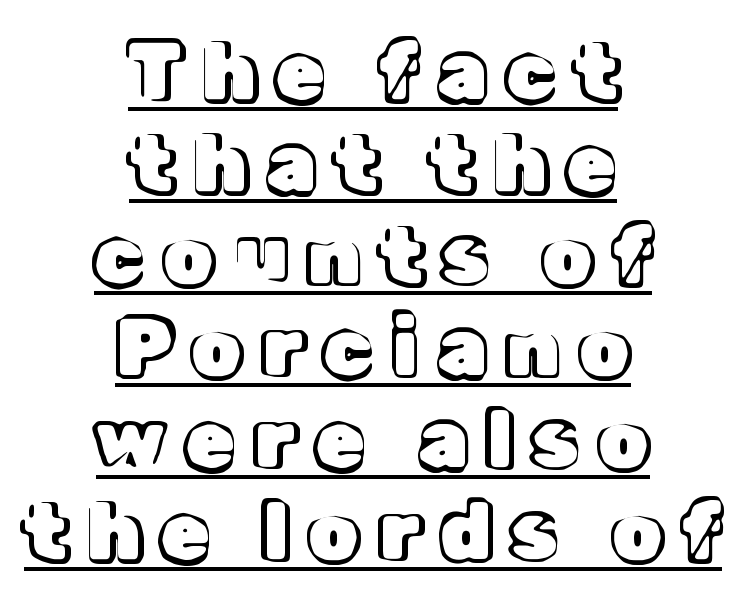
The lines in this sample share a center point and differ in where they start and stop. The gaps between neighbouring characters are conspicuously large. Is this a fixed-width face? No — the glyphs have proportional, varying widths. The sample's only ornament is a line tracing under the words.
